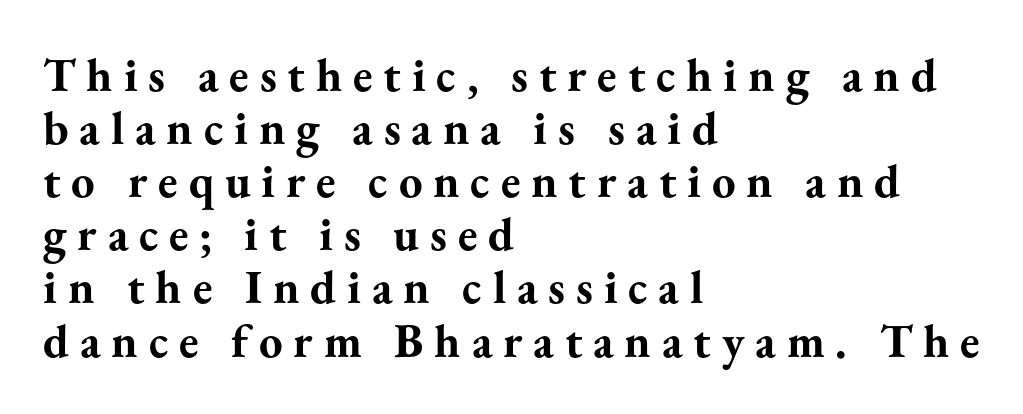
Q: Is the text bold? A: Yes.
Q: Is the text italic (slanted)? A: No, it is upright.
Q: Is the typeface a serif or a sans-serif typeface? A: Serif.
Q: Is the text underlined? A: No.
Q: How is the paragraph aligned? A: Left-aligned.
Q: Is the spacing between letters normal or unusually wide? A: Unusually wide.
Q: Is the spacing between lines tight, normal or loose? A: Tight.
Q: Width (condensed, normal, or wide)? A: Normal.
Q: Stroke contrast? A: Medium.
Q: x-height? A: Small.
Q: Monospaced? A: No.
